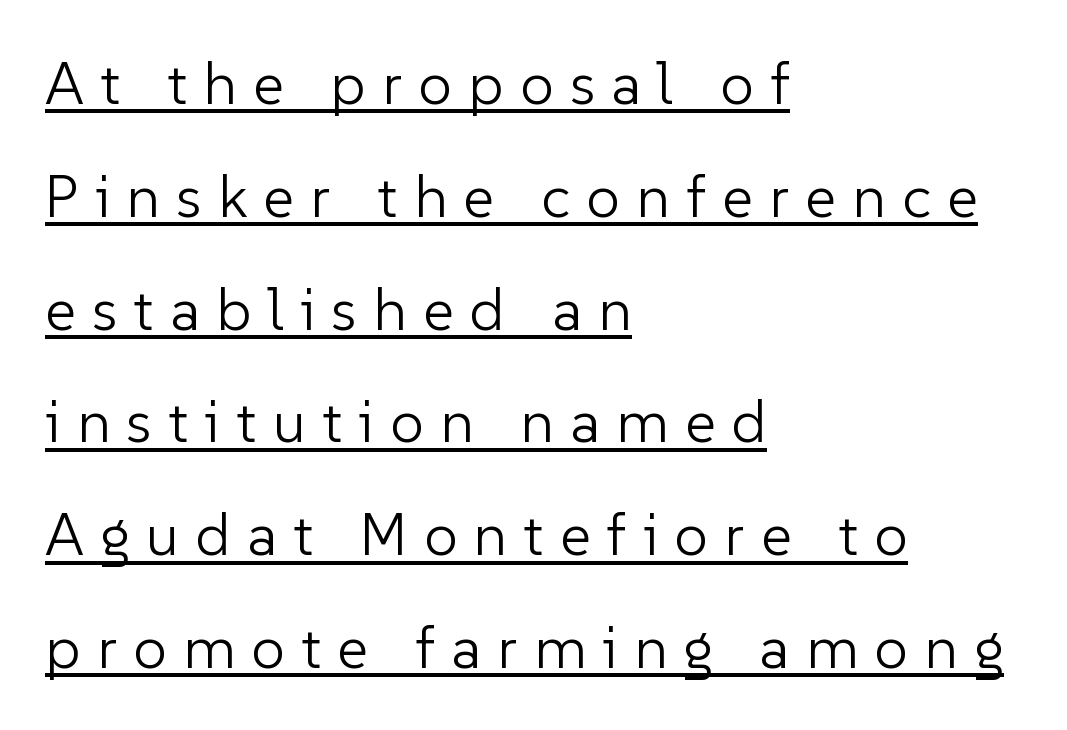
The image shows 60 px light sans-serif type, upright; set left-aligned, line spacing 1.88x, unusually wide letter spacing (+0.27 em), underlined; low stroke contrast and a medium x-height.
